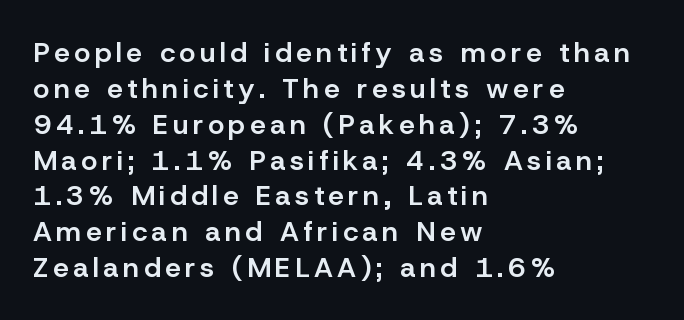
Q: Is the text bold? A: Semi-bold.
Q: Is the text italic (slanted)? A: No, it is upright.
Q: Is the typeface a serif or a sans-serif typeface? A: Sans-serif.
Q: Is the text underlined? A: No.
Q: How is the paragraph aligned? A: Left-aligned.
Q: Is the spacing between lines tight, normal or loose? A: Normal.
Q: Width (condensed, normal, or wide)? A: Normal.
Q: Stroke contrast? A: Low.
Q: x-height? A: Medium.
Q: Monospaced? A: No.
